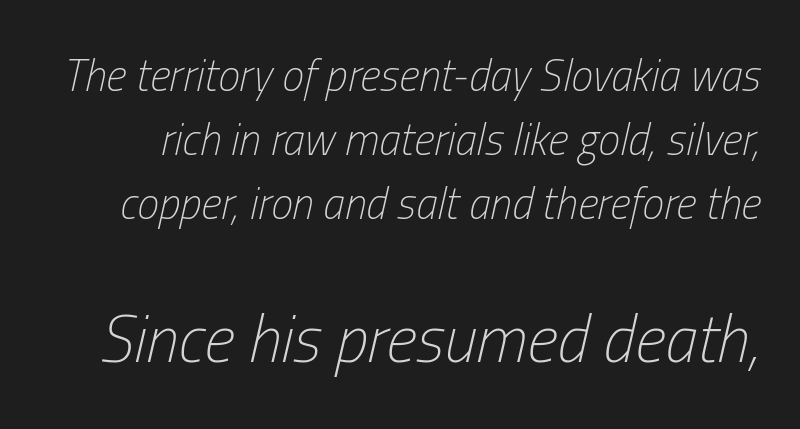
The image shows 66 px light, condensed type, italic (leaning right); set normal line spacing (1.46x), normal letter spacing, not underlined; the second (bottom) block is 1.5x larger; low stroke contrast and a medium x-height.
